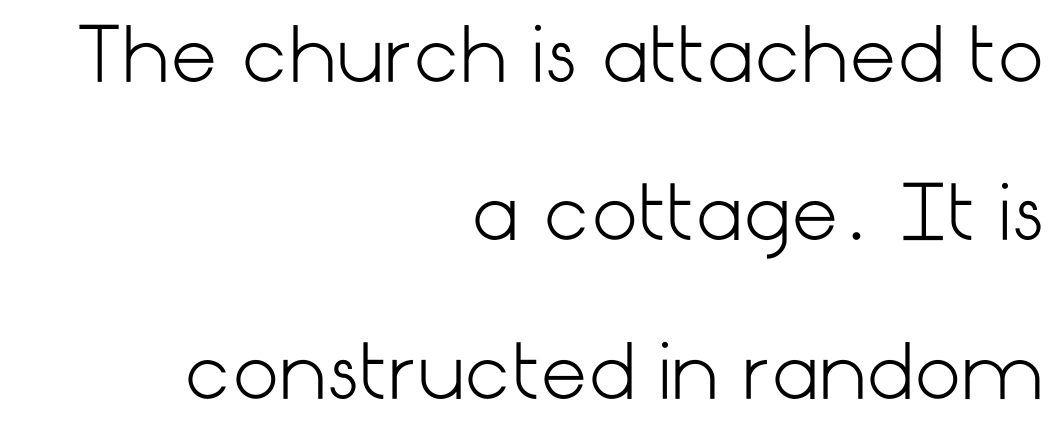
The image shows 74 px light sans-serif type, upright; set right-aligned, loose line spacing (2.14x), normal letter spacing, not underlined; low stroke contrast and a medium x-height.
